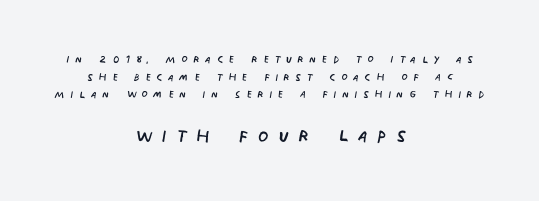
Larger block? The one below; the one above is distinctly smaller. The tracking jumps out immediately: characters are airy and widely separated. A typesetter would call this leading conventional body-copy spacing. Descenders are the only things crossing below the line. The rendering positions every line midway between the sides.
